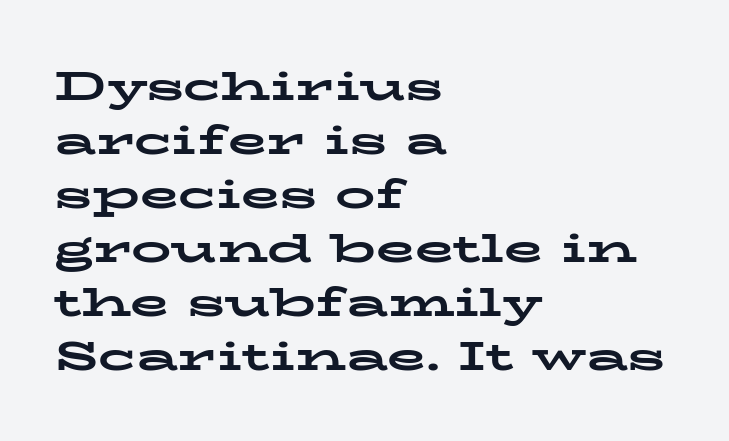
The image shows 40 px bold, wide serif type, upright; set left-aligned, normal line spacing (1.35x), normal letter spacing, not underlined; low stroke contrast and a medium x-height.
